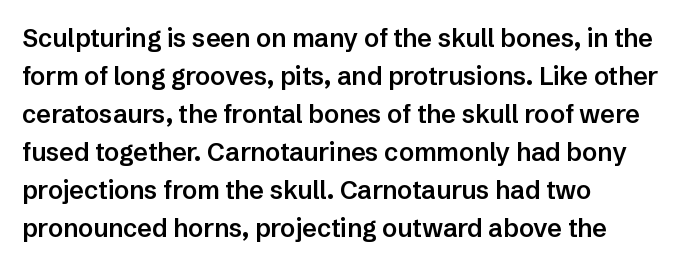
A roman cut, with each character standing at attention. The type is set solid horizontally, with unmodified tracking. These lines stack with their left ends in a neat column. Each glyph is drawn with semibold strokes, heavier than normal yet not fully bold.
